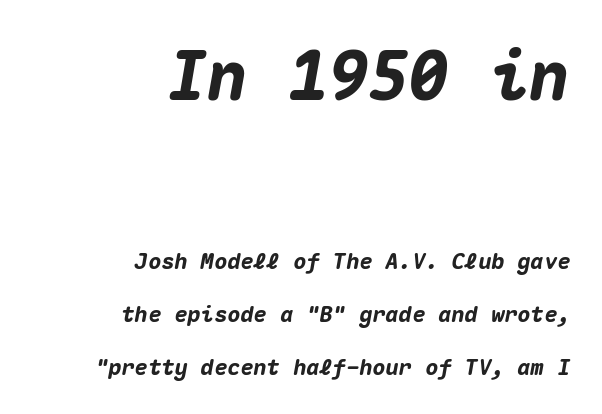
Q: Is the text bold? A: Yes.
Q: Is the text italic (slanted)? A: Yes, it leans right by about 10 degrees.
Q: Is the text underlined? A: No.
Q: How is the paragraph aligned? A: Right-aligned.
Q: Is the spacing between letters normal or unusually wide? A: Normal.
Q: Is the spacing between lines tight, normal or loose? A: Loose.
Q: Which block of text is set in a larger size, the first (top) or the second (bottom)? A: The first (top) one.
Q: Width (condensed, normal, or wide)? A: Normal.
Q: Stroke contrast? A: Medium.
Q: x-height? A: Medium.
Q: Monospaced? A: Yes.
